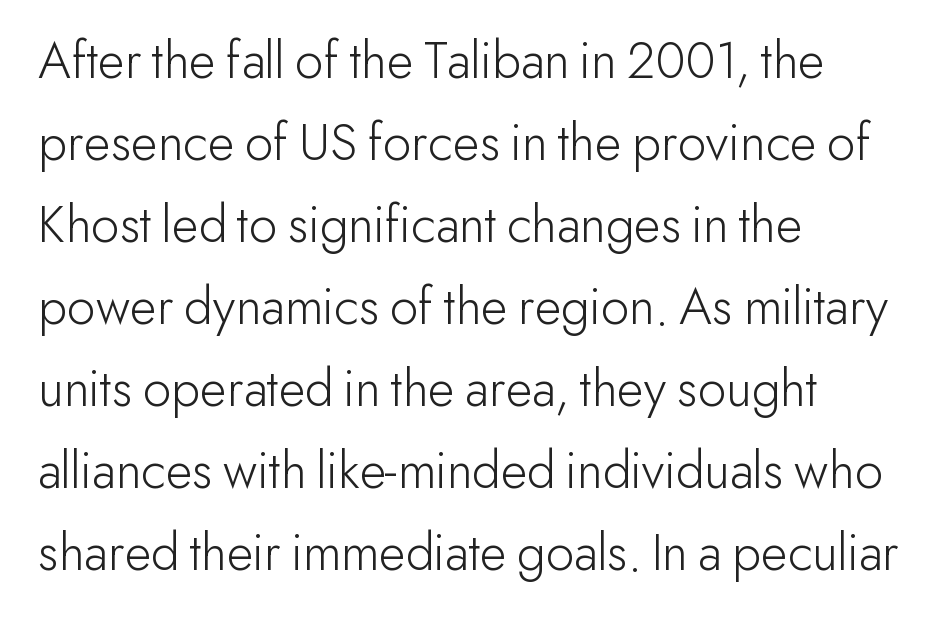
Students, observe: this is what conventionally led text looks like. Descenders are the only things crossing below the line. This is the regular roman posture of the typeface. Typeset ragged right — the left edge is the straight one. The strokes carry an ordinary text weight at most. Proportional: the letters do not fall into vertical columns.
